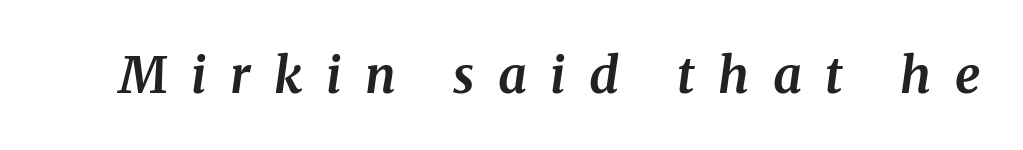
Q: Is the text bold? A: Yes.
Q: Is the text italic (slanted)? A: Yes, it leans right by about 8 degrees.
Q: Is the typeface a serif or a sans-serif typeface? A: Serif.
Q: Is the text underlined? A: No.
Q: Is the spacing between letters normal or unusually wide? A: Unusually wide.
Q: Width (condensed, normal, or wide)? A: Normal.
Q: Stroke contrast? A: Medium.
Q: x-height? A: Medium.
Q: Monospaced? A: No.
